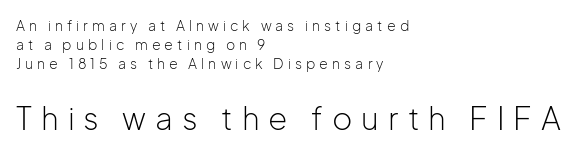
Q: Is the text bold? A: No.
Q: Is the text italic (slanted)? A: No, it is upright.
Q: Is the typeface a serif or a sans-serif typeface? A: Sans-serif.
Q: Is the text underlined? A: No.
Q: How is the paragraph aligned? A: Left-aligned.
Q: Is the spacing between letters normal or unusually wide? A: Unusually wide.
Q: Is the spacing between lines tight, normal or loose? A: Normal.
Q: Which block of text is set in a larger size, the first (top) or the second (bottom)? A: The second (bottom) one.
Q: Width (condensed, normal, or wide)? A: Normal.
Q: Stroke contrast? A: Low.
Q: x-height? A: Medium.
Q: Monospaced? A: No.
